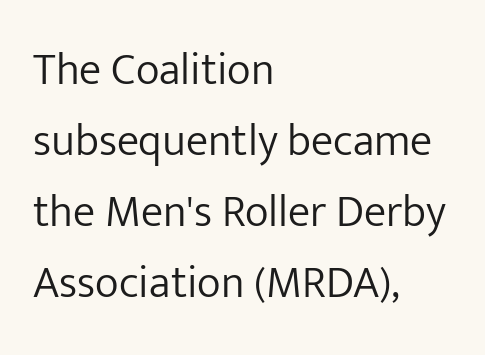
{"serif": "no", "italic": "no", "bold": "no", "weight": "light", "width": "normal", "stroke_contrast": "low", "x_height": "medium", "monospaced": "no", "underline": "no", "align": "left", "line_spacing": "normal", "line_spacing_ratio": 1.58, "letter_spacing": "normal", "letter_spacing_em": 0.0, "glyph_px": 45}
